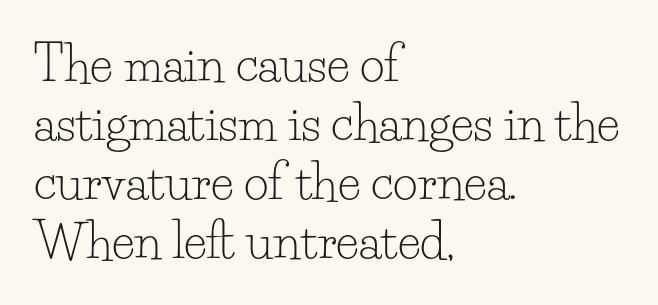
{"serif": "yes", "italic": "no", "bold": "no", "weight": "light", "width": "normal", "stroke_contrast": "low", "x_height": "small", "monospaced": "no", "underline": "no", "align": "left", "line_spacing_ratio": 1.23, "letter_spacing": "normal", "letter_spacing_em": 0.0, "glyph_px": 48}
